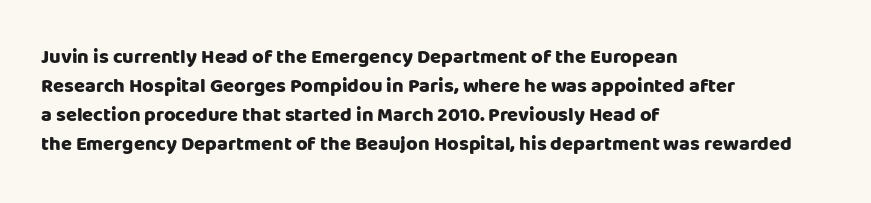
The image shows 20 px bold type, upright; set left-aligned, normal line spacing (1.45x), normal letter spacing, not underlined.
